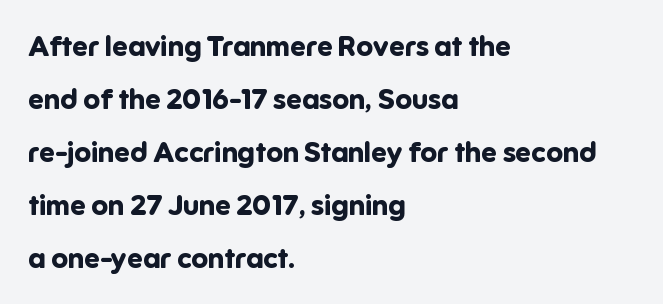
Glance below the letters and you will spot only blank space. Observe the ordinary spacing: letters are neighbours, not strangers. The rendering uses natural spacing where letterforms have individual widths. If you drew a ruler down the left edge, every line would touch it. Typographically, this falls in the sans-serif category.
